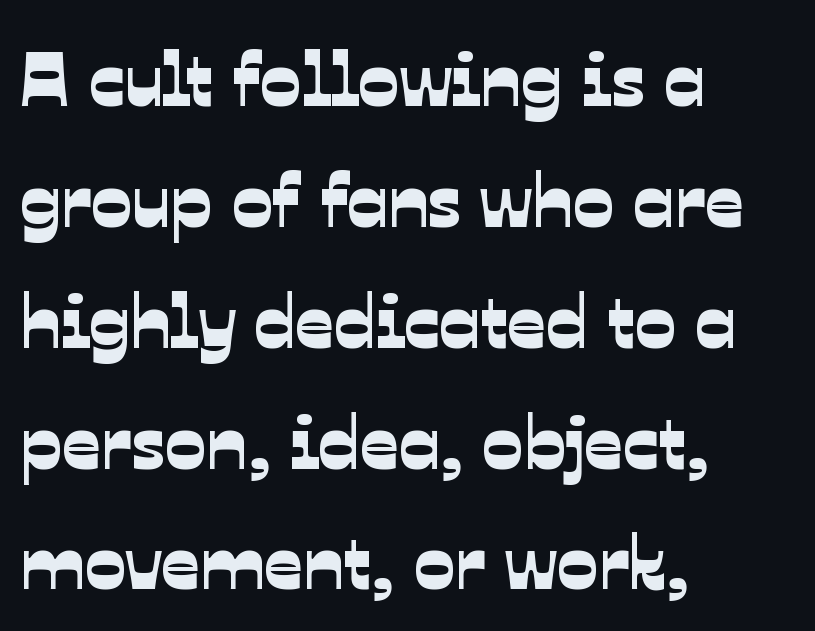
The typeface chosen for these lines omits serifs. These lines are rendered in a variable-pitch font. The letterforms sit shoulder to shoulder at normal distance. The passage shown is not underscored anywhere. In CSS terms this would be text-align: left. Regarding leading, the lines here are spaced in the standard way.
